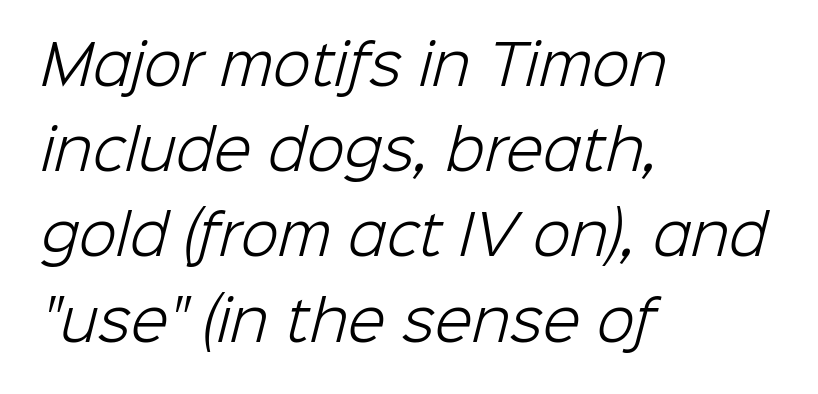
Q: Is the text bold? A: No.
Q: Is the typeface a serif or a sans-serif typeface? A: Sans-serif.
Q: Is the text underlined? A: No.
Q: How is the paragraph aligned? A: Left-aligned.
Q: Is the spacing between letters normal or unusually wide? A: Normal.
Q: Is the spacing between lines tight, normal or loose? A: Normal.
Q: Width (condensed, normal, or wide)? A: Normal.
Q: Stroke contrast? A: Low.
Q: x-height? A: Medium.
Q: Monospaced? A: No.
